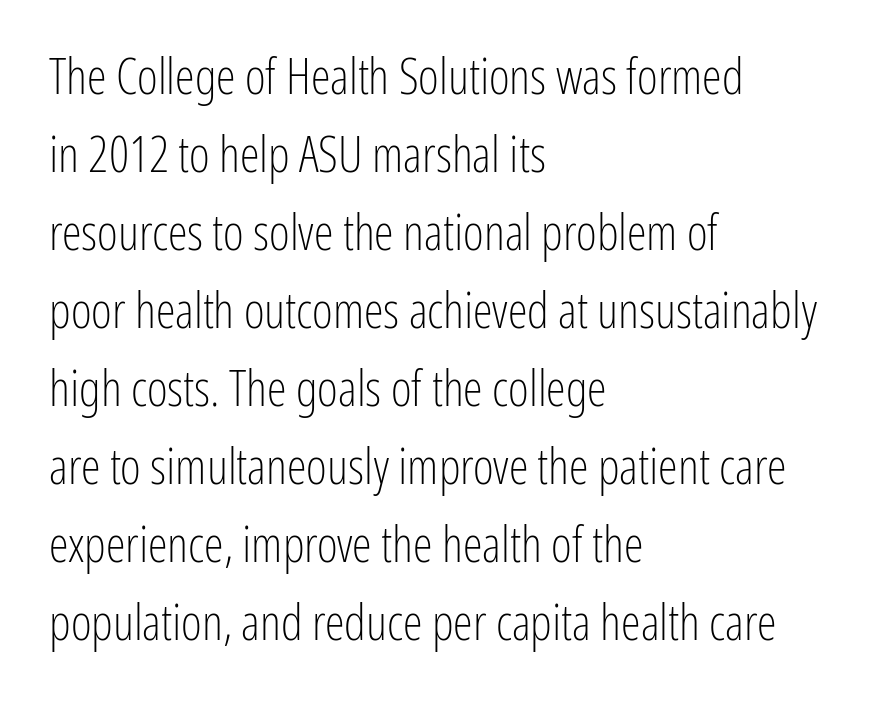
Q: Is the text bold? A: No.
Q: Is the text italic (slanted)? A: No, it is upright.
Q: Is the typeface a serif or a sans-serif typeface? A: Sans-serif.
Q: Is the text underlined? A: No.
Q: How is the paragraph aligned? A: Left-aligned.
Q: Is the spacing between letters normal or unusually wide? A: Normal.
Q: Is the spacing between lines tight, normal or loose? A: Normal.
Q: Width (condensed, normal, or wide)? A: Condensed.
Q: Stroke contrast? A: Low.
Q: x-height? A: Medium.
Q: Monospaced? A: No.
